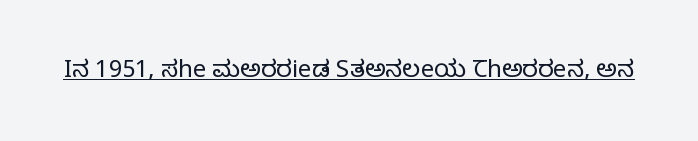
{"italic": "no", "bold": "no", "underline": "yes", "letter_spacing": "normal", "letter_spacing_em": 0.0, "glyph_px": 24}
